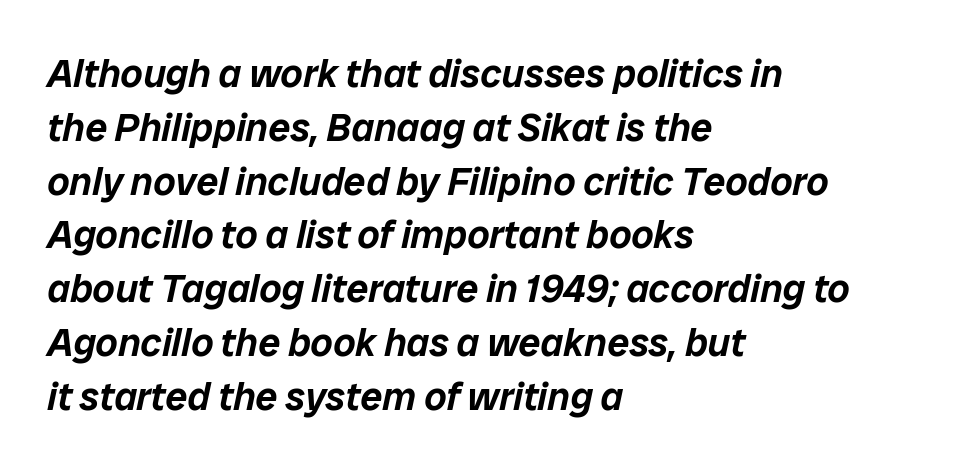
{"italic": "yes", "lean": "right", "slant_degrees": 12, "width": "normal", "stroke_contrast": "low", "x_height": "medium", "monospaced": "no", "underline": "no", "align": "left", "line_spacing": "normal", "line_spacing_ratio": 1.38, "letter_spacing": "normal", "letter_spacing_em": 0.0, "glyph_px": 39}
